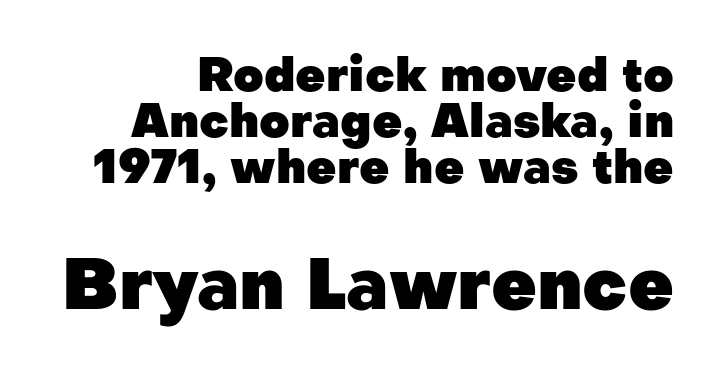
The image shows 71 px heavy sans-serif type, upright; set right-aligned, tight line spacing (0.98x), normal letter spacing, not underlined; the second (bottom) block is 1.51x larger; low stroke contrast and a medium x-height.
